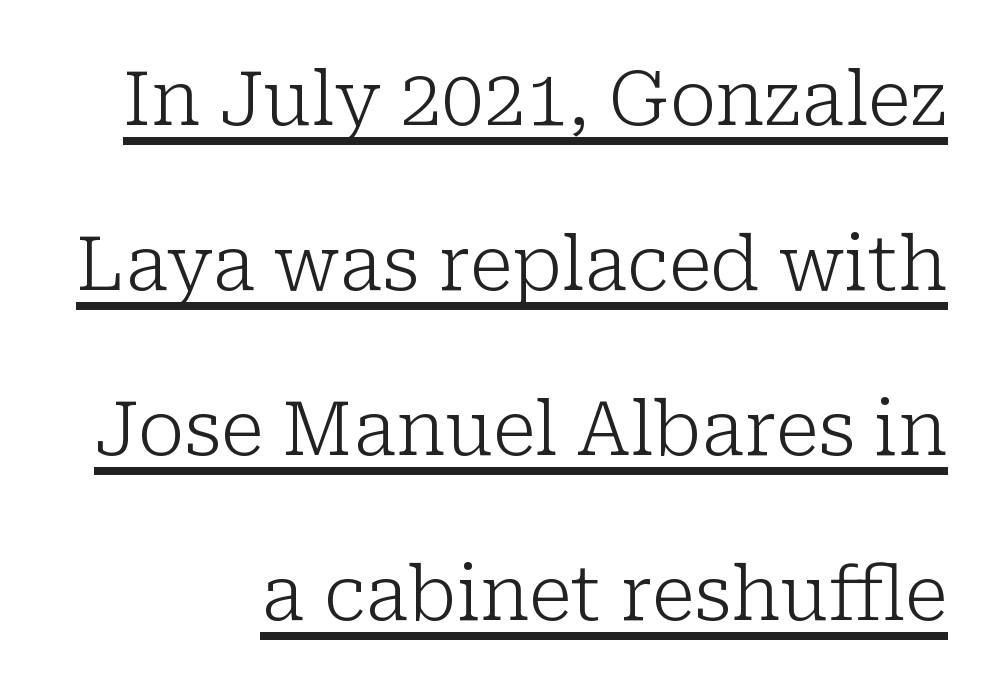
The image shows 75 px light serif type, upright; set right-aligned, loose line spacing (2.2x), normal letter spacing, underlined; low stroke contrast and a medium x-height.
